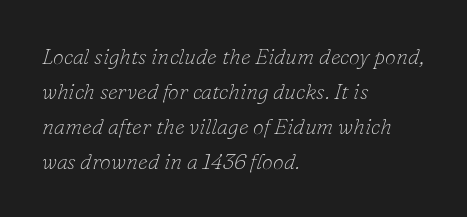
Q: Is the text bold? A: No.
Q: Is the text italic (slanted)? A: Yes, it leans right by about 16 degrees.
Q: Is the text underlined? A: No.
Q: How is the paragraph aligned? A: Left-aligned.
Q: Is the spacing between letters normal or unusually wide? A: Normal.
Q: Is the spacing between lines tight, normal or loose? A: Normal.
